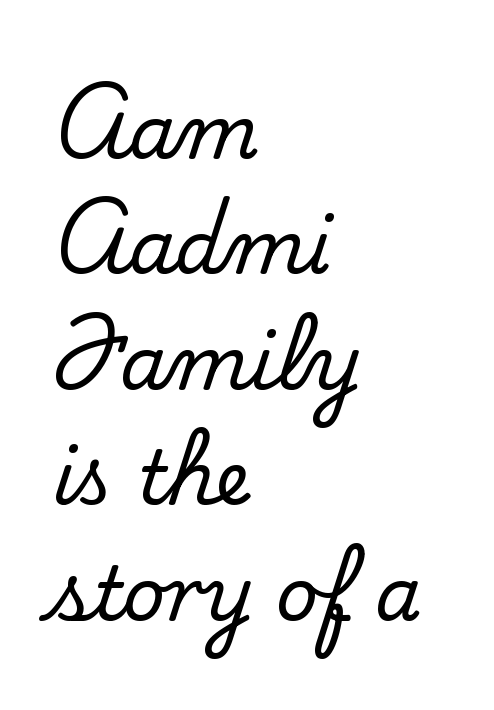
Q: Is the text italic (slanted)? A: Yes.
Q: Is the typeface a serif or a sans-serif typeface? A: Serif.
Q: Is the text underlined? A: No.
Q: How is the paragraph aligned? A: Left-aligned.
Q: Is the spacing between letters normal or unusually wide? A: Normal.
Q: Is the spacing between lines tight, normal or loose? A: Normal.
Q: Width (condensed, normal, or wide)? A: Normal.
Q: Stroke contrast? A: Medium.
Q: x-height? A: Small.
Q: Monospaced? A: No.
